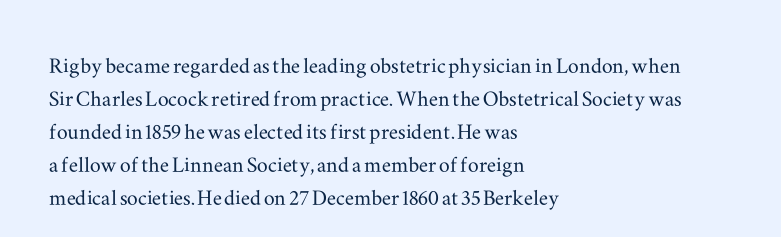
No extra tracking has been applied to these lines. Check the space under the baseline: it is left empty. The font's upright variant was chosen for this text. Casual observation: everything's shoved over to the left.
